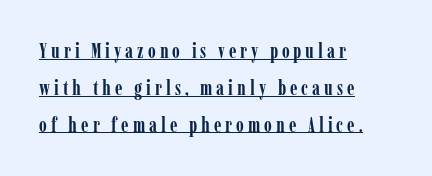
The image shows 20 px bold type, upright; set left-aligned, line spacing 1.84x, unusually wide letter spacing (+0.2 em), underlined.
